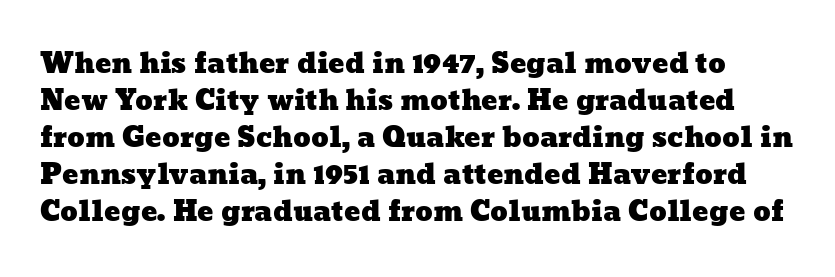
Q: Is the text underlined? A: No.
Q: Is the spacing between letters normal or unusually wide? A: Normal.
Q: Is the spacing between lines tight, normal or loose? A: Normal.
